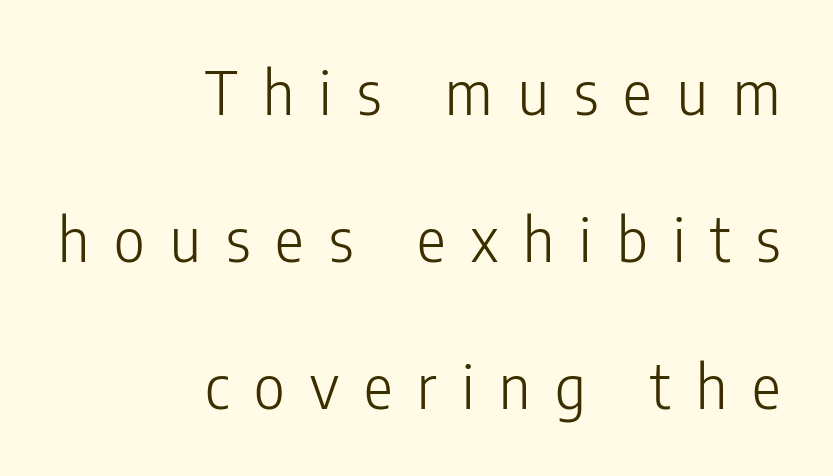
The image shows 60 px light, condensed sans-serif type, upright; set right-aligned, loose line spacing (2.45x), unusually wide letter spacing (+0.42 em), not underlined; low stroke contrast and a medium x-height.
